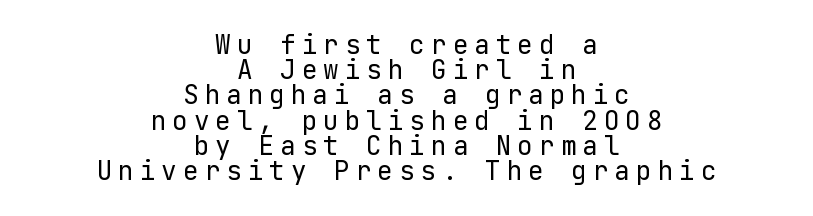
{"italic": "no", "bold": "no", "underline": "no", "align": "center", "line_spacing": "tight", "line_spacing_ratio": 0.97, "letter_spacing": "wide", "letter_spacing_em": 0.23, "glyph_px": 26}
